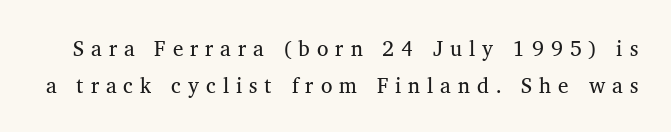
{"italic": "no", "bold": "no", "underline": "no", "line_spacing_ratio": 1.76, "letter_spacing": "wide", "letter_spacing_em": 0.33, "glyph_px": 21}
